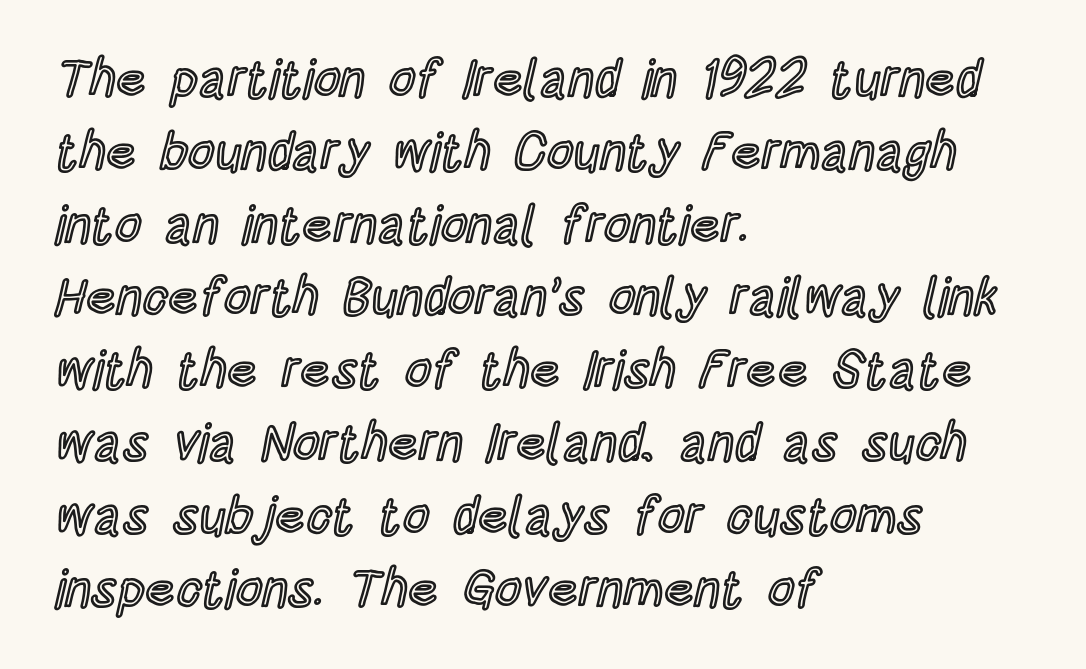
The image shows 52 px condensed type; set left-aligned, normal line spacing (1.4x), normal letter spacing, not underlined; a large x-height.
